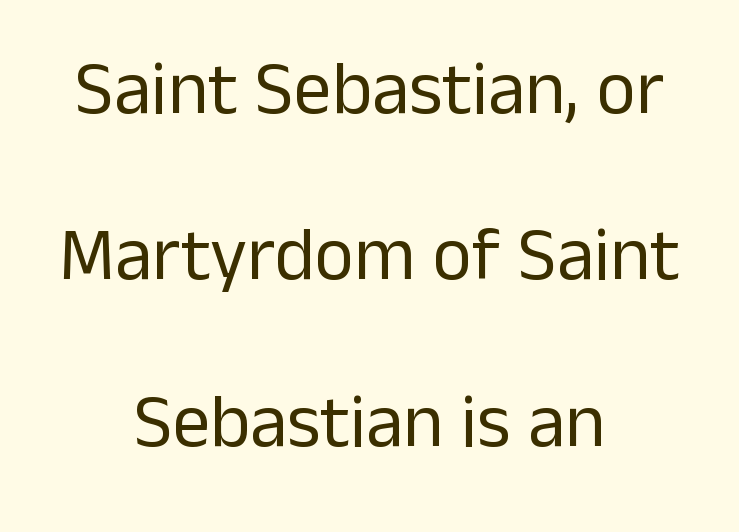
The image shows 75 px regular-weight sans-serif type, upright; set centered, loose line spacing (2.22x), normal letter spacing, not underlined; low stroke contrast and a medium x-height.
